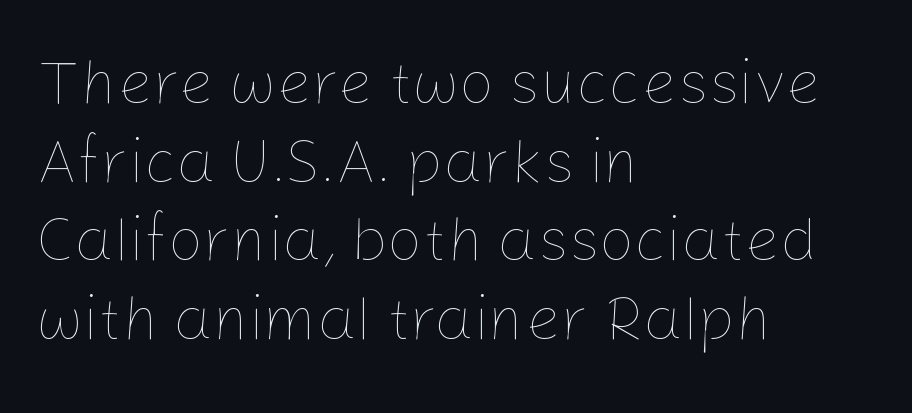
{"italic": "no", "bold": "no", "weight": "thin", "width": "normal", "stroke_contrast": "low", "x_height": "medium", "monospaced": "no", "underline": "no", "align": "left", "line_spacing": "normal", "line_spacing_ratio": 1.27, "letter_spacing": "normal", "letter_spacing_em": 0.0, "glyph_px": 62}
